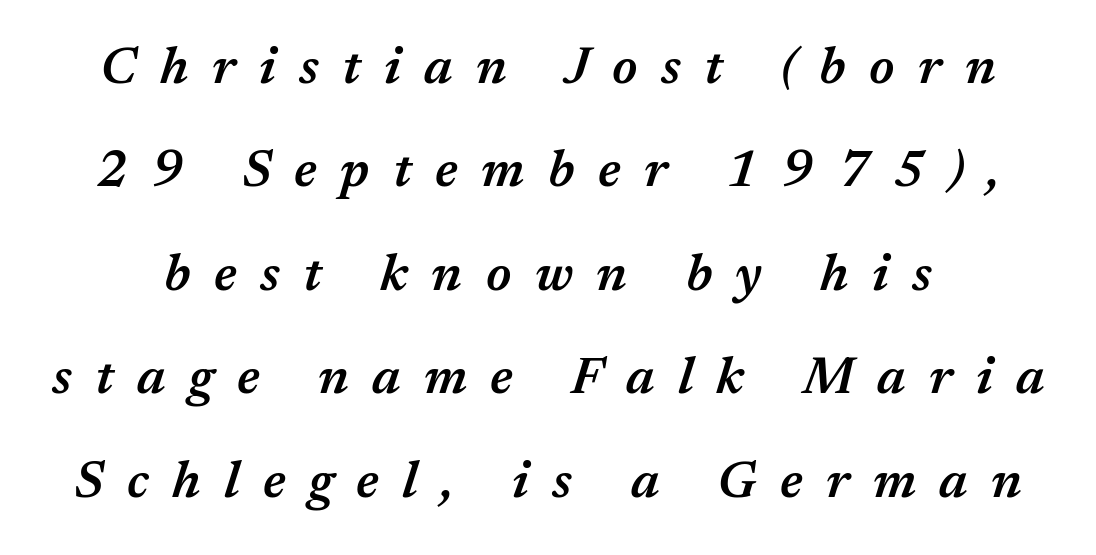
Posture: slanted. One glance says open: line gaps are wider than usual. Bare-footed words on every line. The letters are semibold — heavier than regular but short of a full bold.
